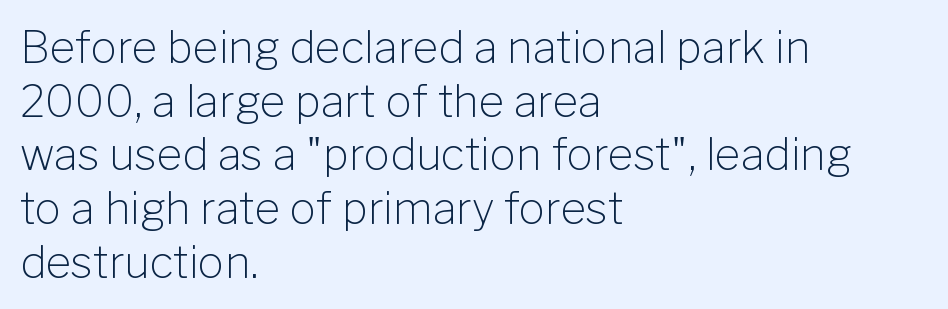
The image shows 44 px light sans-serif type, upright; set left-aligned, line spacing 1.22x, normal letter spacing, not underlined; low stroke contrast and a medium x-height.
